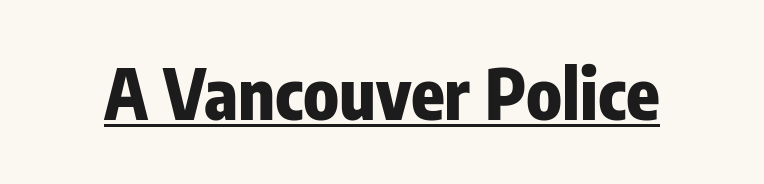
Q: Is the text bold? A: Yes.
Q: Is the text italic (slanted)? A: No, it is upright.
Q: Is the typeface a serif or a sans-serif typeface? A: Sans-serif.
Q: Is the text underlined? A: Yes.
Q: Is the spacing between letters normal or unusually wide? A: Normal.
Q: Width (condensed, normal, or wide)? A: Condensed.
Q: Stroke contrast? A: Low.
Q: x-height? A: Medium.
Q: Monospaced? A: No.
